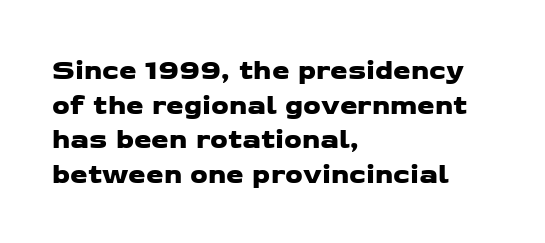
{"serif": "no", "width": "wide", "stroke_contrast": "low", "x_height": "medium", "monospaced": "no", "underline": "no", "align": "left", "line_spacing_ratio": 1.24, "letter_spacing": "normal", "letter_spacing_em": 0.0, "glyph_px": 28}
